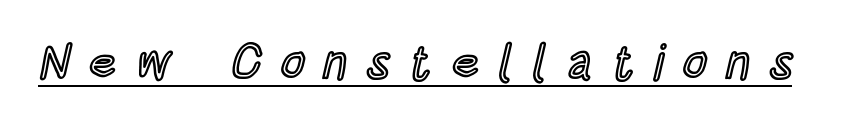
{"width": "condensed", "x_height": "large", "monospaced": "no", "underline": "yes", "letter_spacing": "wide", "letter_spacing_em": 0.4, "glyph_px": 48}
